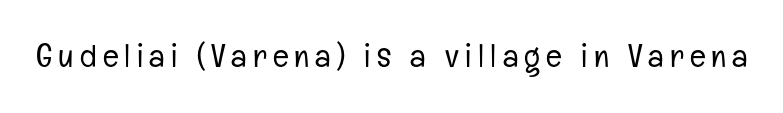
Check where the strokes stop: nothing finishes them off — pure sans. No chunkiness to these letters — they're not bold. Note the varied advance widths — an 'i' is clearly narrower than an 'm'. Letters rest on an invisible, unmarked baseline. Style check: upright.
